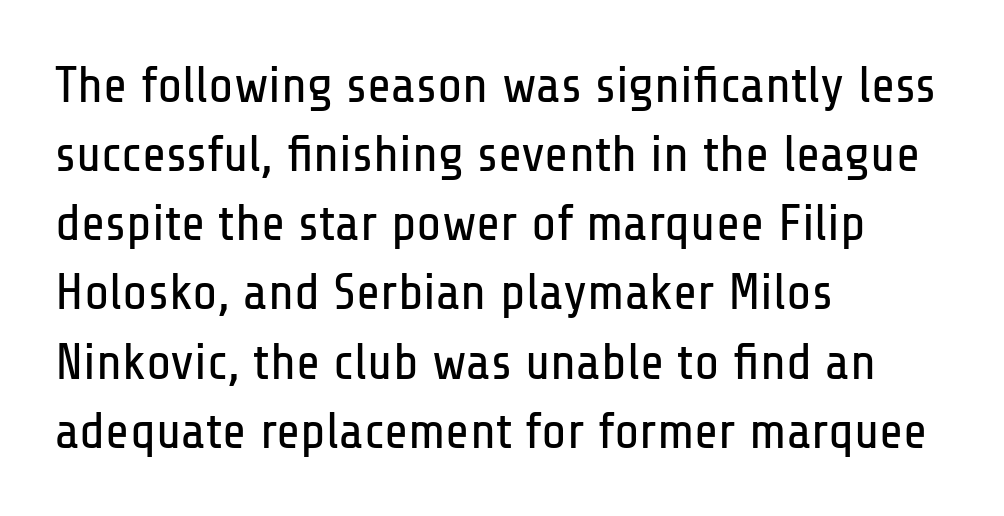
Q: Is the text bold? A: No.
Q: Is the text italic (slanted)? A: No, it is upright.
Q: Is the typeface a serif or a sans-serif typeface? A: Sans-serif.
Q: Is the text underlined? A: No.
Q: How is the paragraph aligned? A: Left-aligned.
Q: Is the spacing between letters normal or unusually wide? A: Normal.
Q: Is the spacing between lines tight, normal or loose? A: Normal.
Q: Width (condensed, normal, or wide)? A: Condensed.
Q: Stroke contrast? A: Low.
Q: x-height? A: Medium.
Q: Monospaced? A: No.
